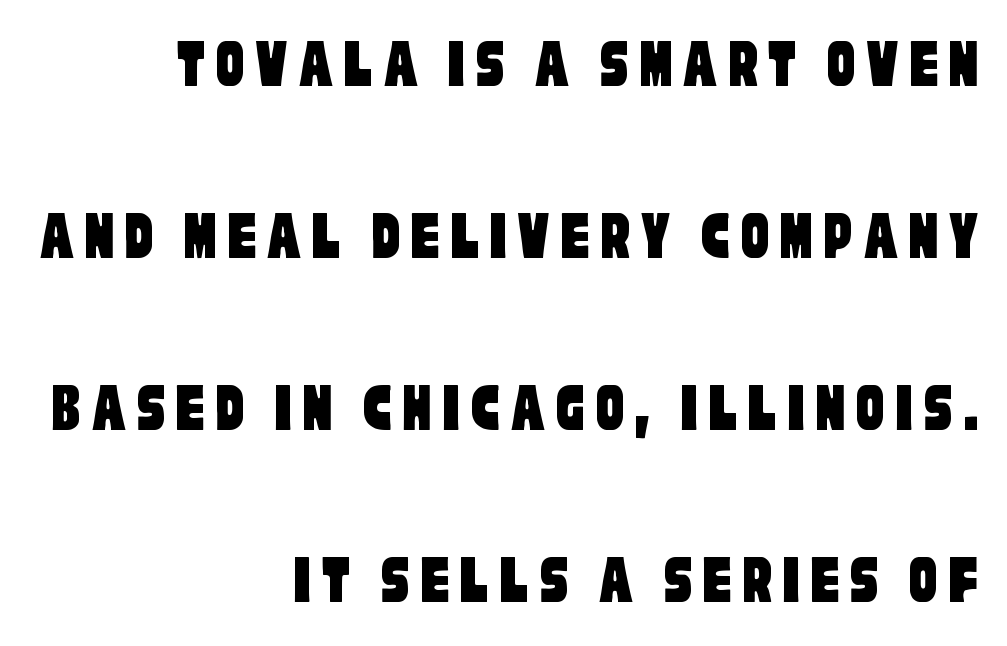
{"serif": "no", "width": "condensed", "stroke_contrast": "low", "x_height": "large", "monospaced": "no", "underline": "no", "align": "right", "line_spacing": "loose", "line_spacing_ratio": 2.39, "glyph_px": 72}
